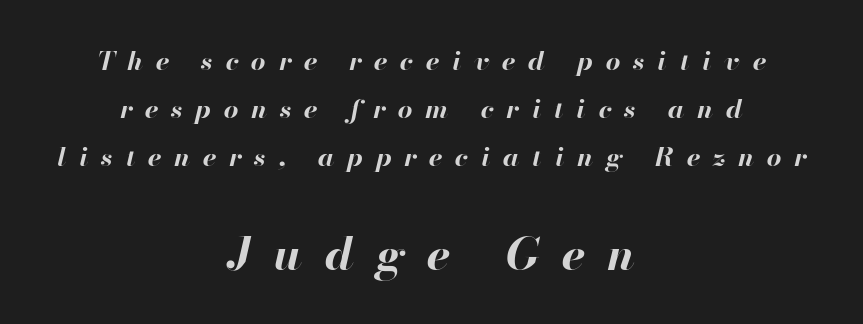
The whitespace from short lines is split evenly between both sides. These words are printed bold, with thick strokes throughout. Here the second block reads like a headline and the first like body copy. The rendering inserts visible extra space after every character. Clear beneath every line of the passage. Tall strokes in this sample are angled rather than plumb.
